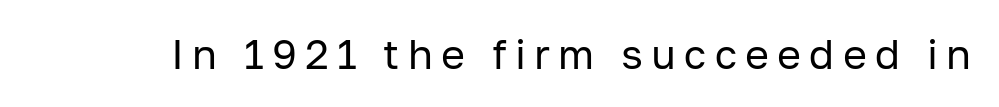
When letters stand straight like this, we call the style roman or upright. The passage shown has open, widely tracked lettering throughout. Varying glyph widths throughout — classic text-font behaviour. Are there feet on the stems? There aren't — it's a sans. Bold? No — there's no thickening of the strokes. Glance below the letters and you will spot only blank space.
